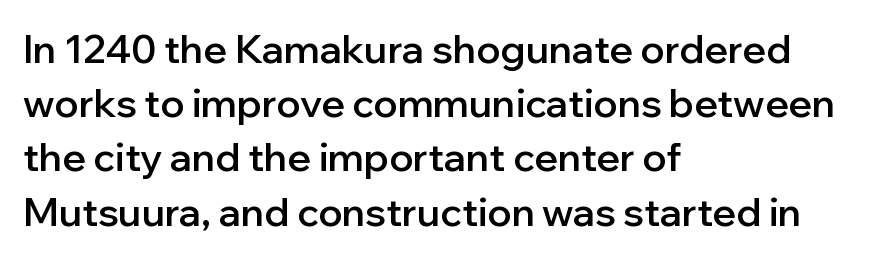
Do the characters align in a grid? No, the font is proportional. Rendered with straight, roman letterforms. Whoever set this chose a conventional vertical rhythm. Words float on clear page, feet unadorned. The letterforms sit shoulder to shoulder at normal distance.
